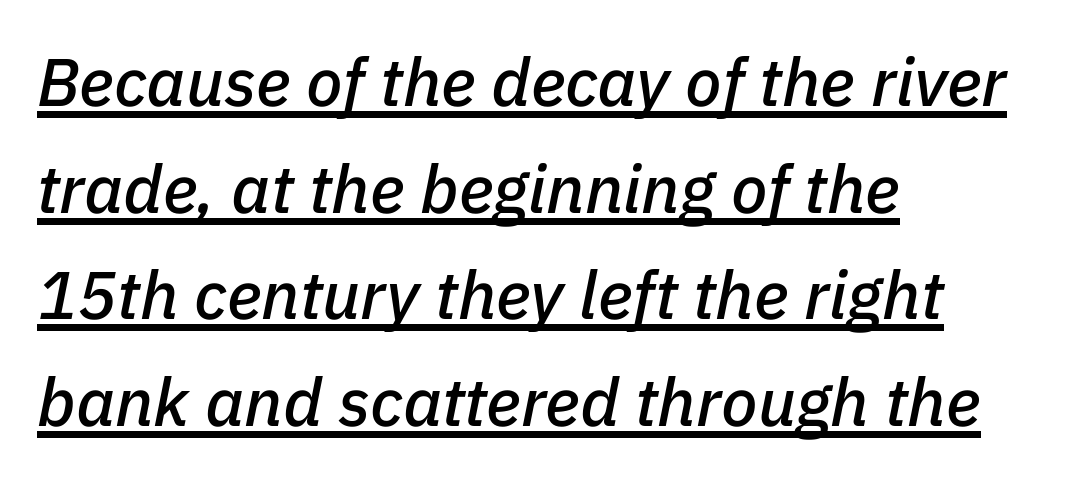
{"italic": "yes", "lean": "right", "slant_degrees": 11, "width": "normal", "stroke_contrast": "low", "x_height": "medium", "monospaced": "no", "underline": "yes", "align": "left", "line_spacing": "normal", "line_spacing_ratio": 1.59, "letter_spacing": "normal", "letter_spacing_em": 0.0, "glyph_px": 67}
